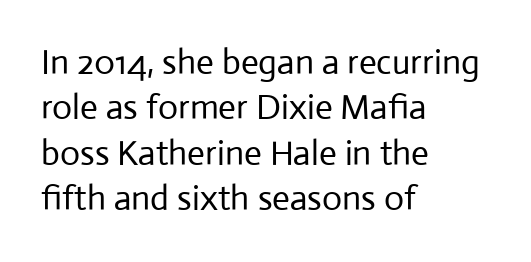
Vertical strokes here are truly vertical. A typesetter would label this face a sans. Character widths vary here, with narrow letters taking less room than wide ones. You could call the tracking neutral — neither tight nor loose. Weight: not bold — regular or lighter. Only glyphs here, with clear space below each row.
